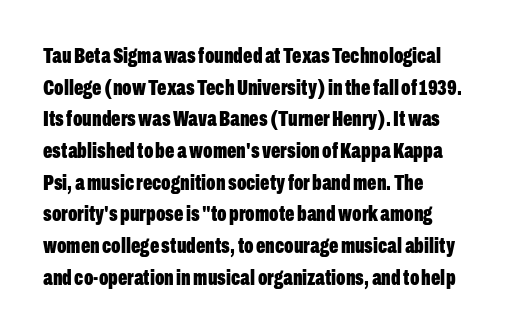
Q: Is the text bold? A: Yes.
Q: Is the text italic (slanted)? A: No, it is upright.
Q: Is the text underlined? A: No.
Q: How is the paragraph aligned? A: Left-aligned.
Q: Is the spacing between letters normal or unusually wide? A: Normal.
Q: Is the spacing between lines tight, normal or loose? A: Normal.
